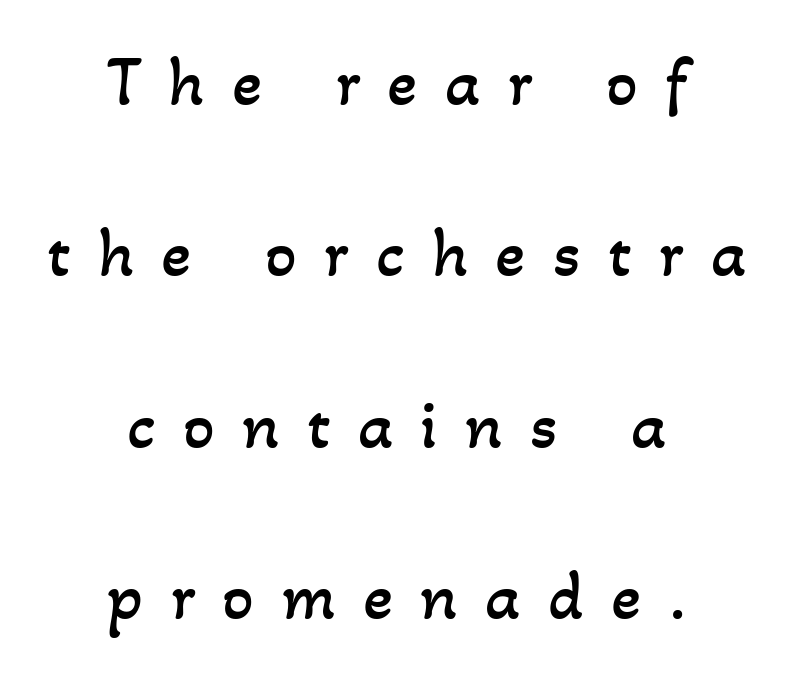
Baseline-to-baseline distance is far greater than the letter height. Only glyphs here, with clear space below each row. A typesetter would call this proportional, since set widths differ per character. This rendering uses center alignment, leaving both contours irregular but symmetric.
